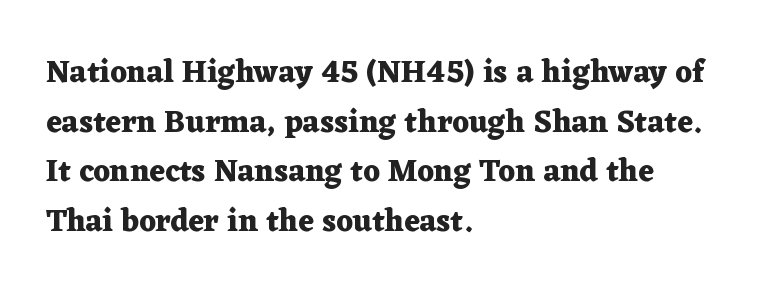
{"serif": "yes", "italic": "no", "bold": "yes", "weight": "heavy", "width": "wide", "stroke_contrast": "medium", "x_height": "medium", "monospaced": "no", "underline": "no", "align": "left", "line_spacing": "normal", "line_spacing_ratio": 1.6, "letter_spacing": "normal", "letter_spacing_em": 0.0, "glyph_px": 31}
